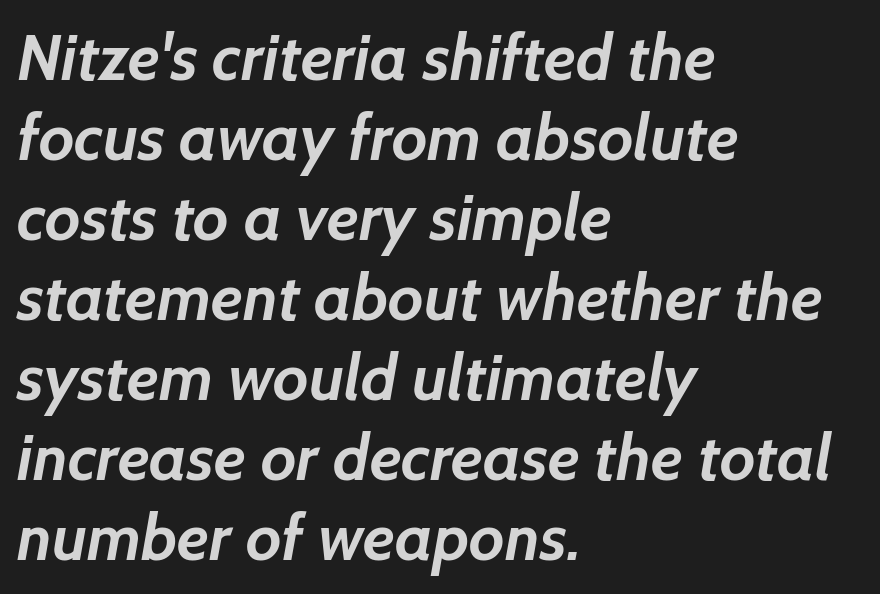
No word sits above an underline. This rendering leaves character spacing at its baseline value. The passage shown is typed in a proportional face where columns would drift. Nope, no serifs anywhere on these letters.
